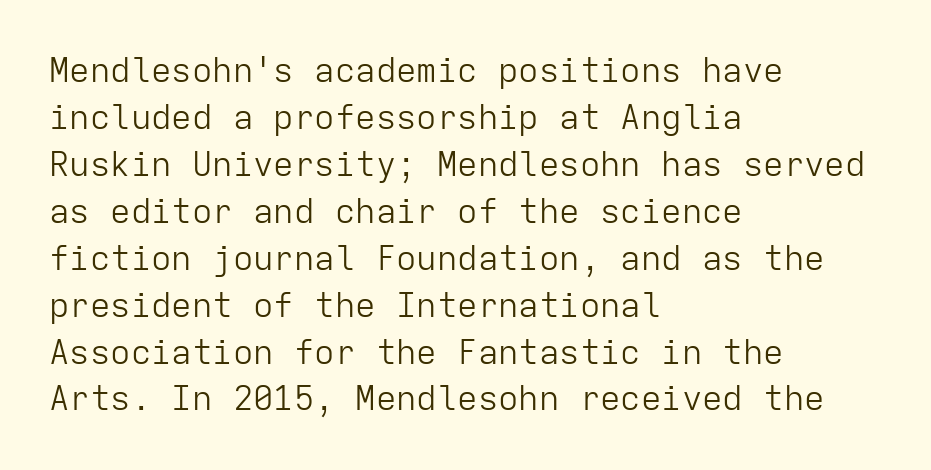
Q: Is the text bold? A: No.
Q: Is the text italic (slanted)? A: No, it is upright.
Q: Is the typeface a serif or a sans-serif typeface? A: Sans-serif.
Q: Is the text underlined? A: No.
Q: How is the paragraph aligned? A: Left-aligned.
Q: Is the spacing between letters normal or unusually wide? A: Normal.
Q: Is the spacing between lines tight, normal or loose? A: Normal.
Q: Width (condensed, normal, or wide)? A: Normal.
Q: Stroke contrast? A: Low.
Q: x-height? A: Medium.
Q: Monospaced? A: Yes.
